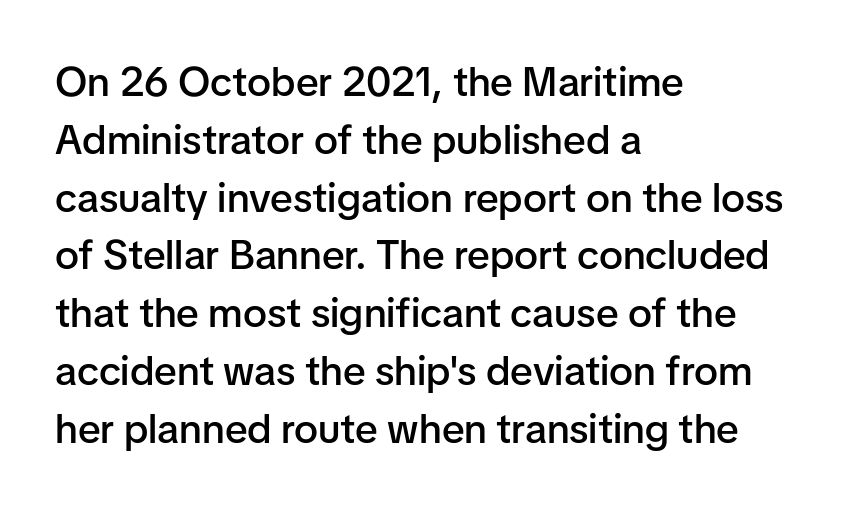
The image shows 41 px semibold sans-serif type, upright; set left-aligned, normal line spacing (1.41x), normal letter spacing, not underlined; low stroke contrast and a medium x-height.
